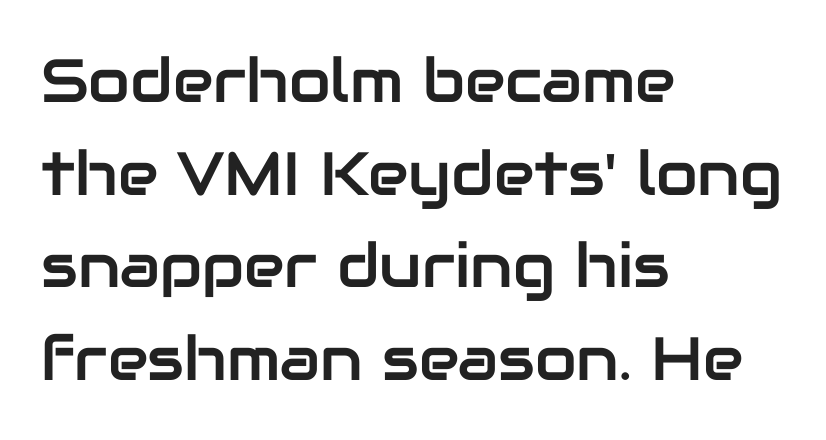
{"serif": "no", "italic": "no", "width": "normal", "stroke_contrast": "low", "x_height": "medium", "monospaced": "no", "underline": "no", "align": "left", "line_spacing": "normal", "line_spacing_ratio": 1.52, "letter_spacing": "normal", "letter_spacing_em": 0.0, "glyph_px": 61}
